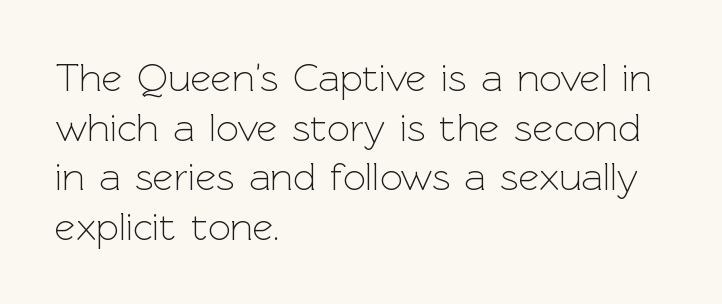
{"serif": "no", "italic": "no", "bold": "no", "weight": "light", "width": "normal", "x_height": "medium", "monospaced": "no", "underline": "no", "align": "left", "line_spacing_ratio": 1.24, "letter_spacing": "normal", "letter_spacing_em": 0.0, "glyph_px": 40}
